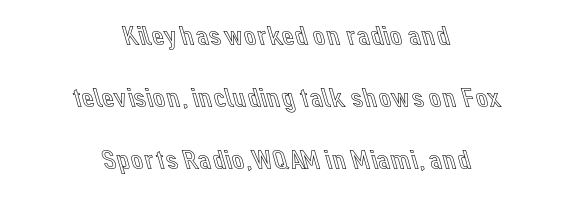
{"width": "normal", "x_height": "medium", "monospaced": "no", "underline": "no", "align": "center", "line_spacing": "loose", "line_spacing_ratio": 2.22, "letter_spacing": "normal", "letter_spacing_em": 0.0, "glyph_px": 28}
